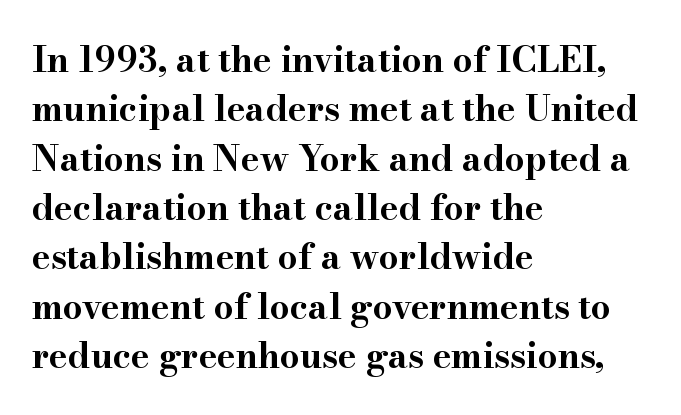
Glance below the letters and you will spot only blank space. Reading down the block, your eye returns to a fixed left position each line. Inter-character spacing is left at the font's built-in metrics. Upright lettering throughout. Notice how descenders clear the ascenders below comfortably — that's standard leading.
